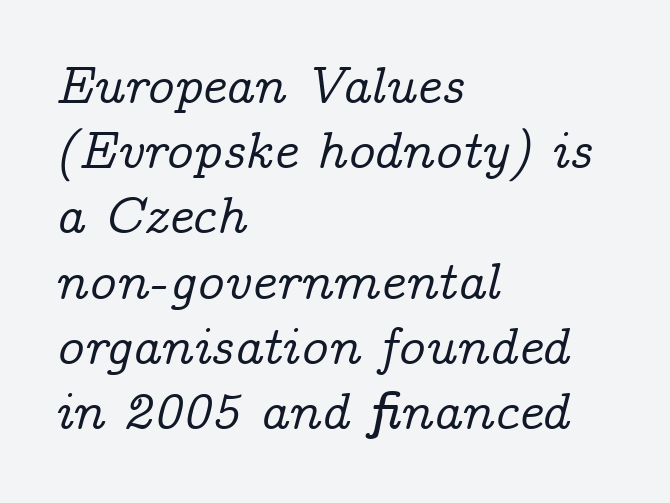
{"serif": "yes", "italic": "yes", "lean": "right", "slant_degrees": 14, "width": "normal", "stroke_contrast": "low", "x_height": "medium", "monospaced": "no", "underline": "no", "align": "left", "line_spacing_ratio": 1.23, "letter_spacing": "normal", "letter_spacing_em": 0.0, "glyph_px": 53}
